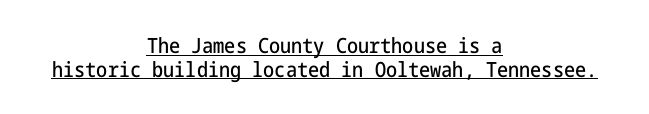
The image shows 21 px text type, upright; set centered, tight line spacing (1.13x), normal letter spacing, underlined.
